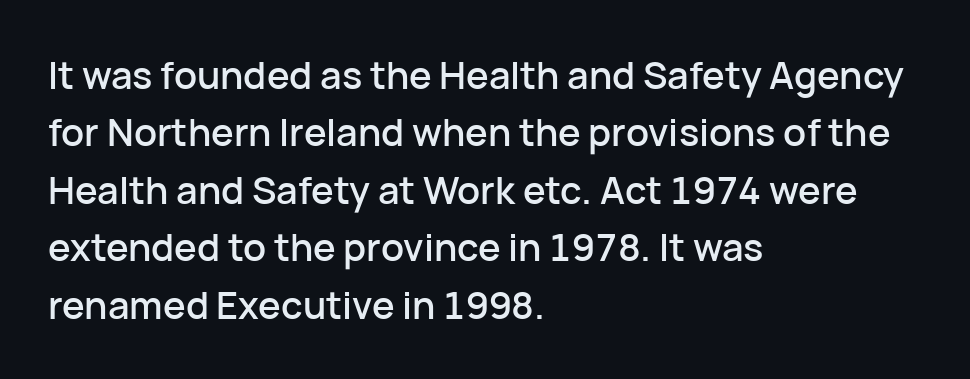
The designer went with a sans here, leaving each stem footless. If you drew a line through each stem, it would be perfectly vertical. Does extra space separate the letters? No, they use regular spacing. Leftover space on each line is placed entirely after the last word. The block of text has a typical density, with ordinary space between rows.
